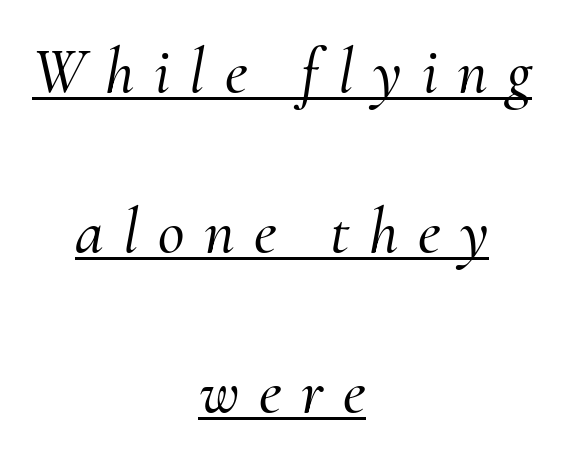
The image shows 65 px serif type, italic (leaning right); set centered, loose line spacing (2.46x), unusually wide letter spacing (+0.3 em), underlined; medium stroke contrast and a small x-height.
